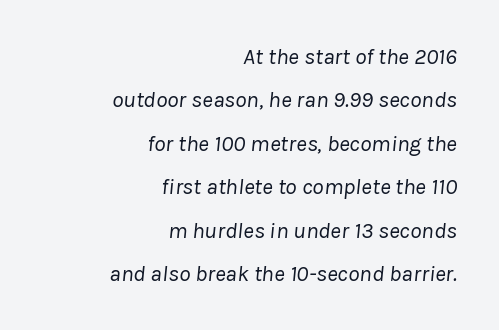
{"italic": "yes", "lean": "right", "slant_degrees": 8, "bold": "no", "underline": "no", "align": "right", "line_spacing_ratio": 1.89, "letter_spacing": "normal", "letter_spacing_em": 0.0, "glyph_px": 23}
